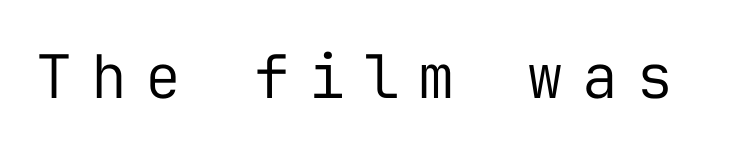
{"serif": "no", "italic": "no", "bold": "no", "weight": "regular", "width": "normal", "stroke_contrast": "low", "x_height": "medium", "monospaced": "yes", "underline": "no", "letter_spacing": "wide", "letter_spacing_em": 0.31, "glyph_px": 60}
